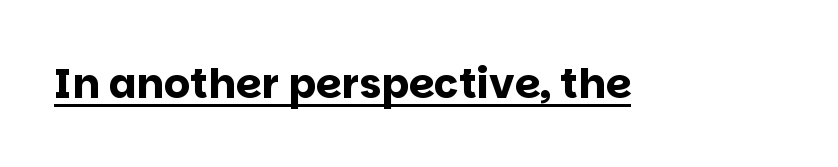
The image shows 41 px bold sans-serif type, upright; set normal letter spacing, underlined; low stroke contrast and a large x-height.
